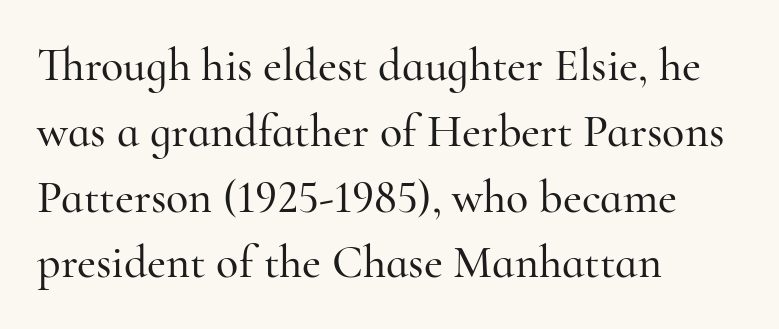
The image shows 46 px serif type, upright; set left-aligned, normal line spacing (1.43x), normal letter spacing, not underlined; high stroke contrast and a small x-height.
